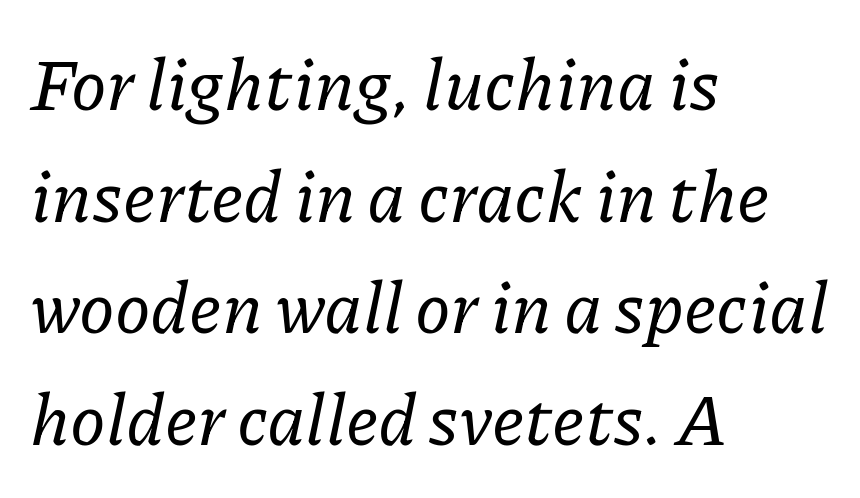
Check where the strokes stop: tiny serifs finish them off. Line spacing here is normal. The font's italic variant was chosen for this text. The horizontal fit of the characters is conventional and even.
